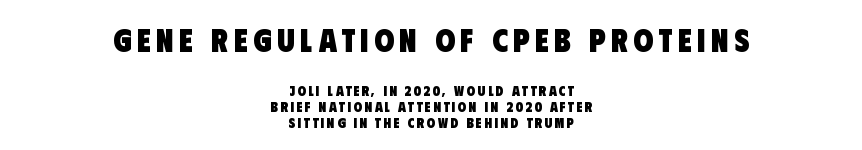
The image shows 32 px heavy, condensed sans-serif type; set centered, tight line spacing (1.14x), not underlined; the first (top) block is 2.29x larger; low stroke contrast and a large x-height.
